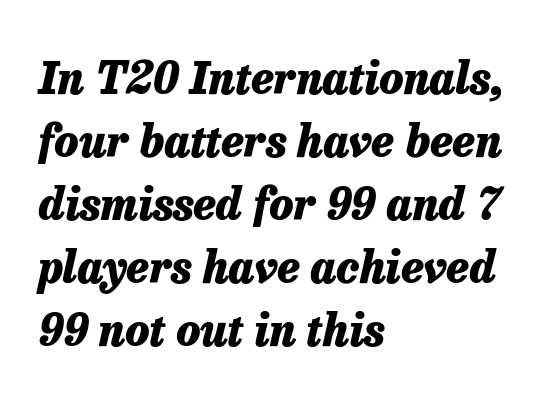
These lines carry a lot of weight — the face is fully bold. Line beginnings align vertically; line endings do not. The strip under each line holds only bare page. The passage shown is typed in a proportional face where columns would drift.
